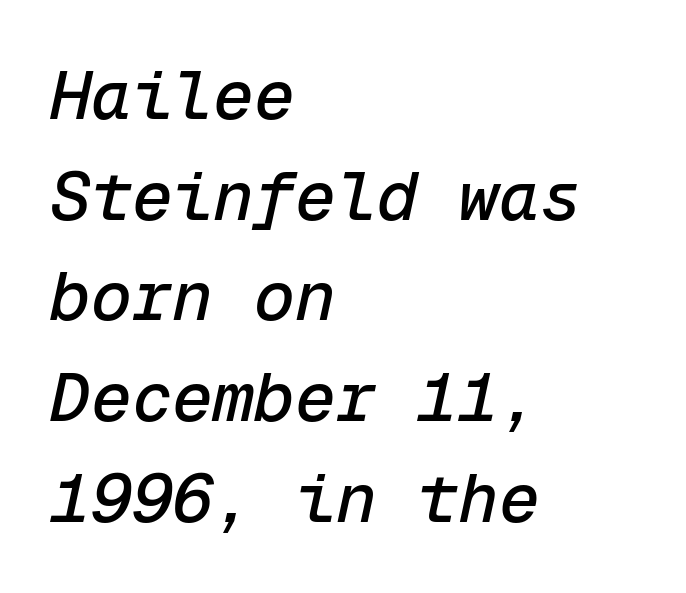
The image shows 68 px text type, italic (leaning right), monospaced; set left-aligned, normal line spacing (1.48x), normal letter spacing, not underlined; low stroke contrast and a medium x-height.
